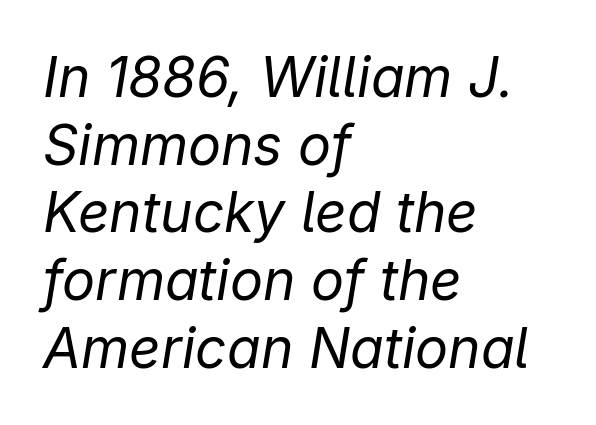
The image shows 55 px regular-weight type, italic (leaning right); set left-aligned, line spacing 1.23x, normal letter spacing, not underlined; low stroke contrast and a medium x-height.
